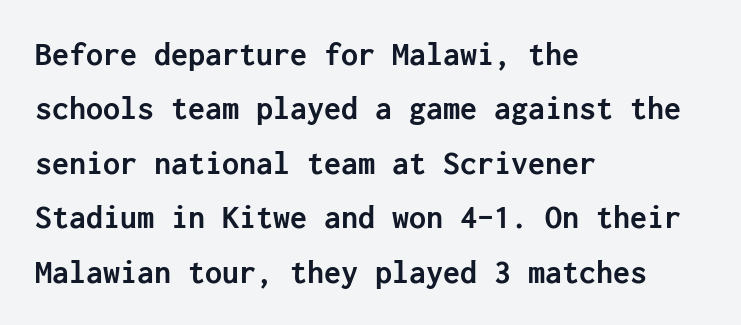
Type style note: lacks serifs. The compositor pushed each line to the left boundary. The font's upright variant was chosen for this text. I'd describe the lettering as bold — thick and assertive. Characters follow at the spacing the type designer built in. The area under the type is left untouched.
